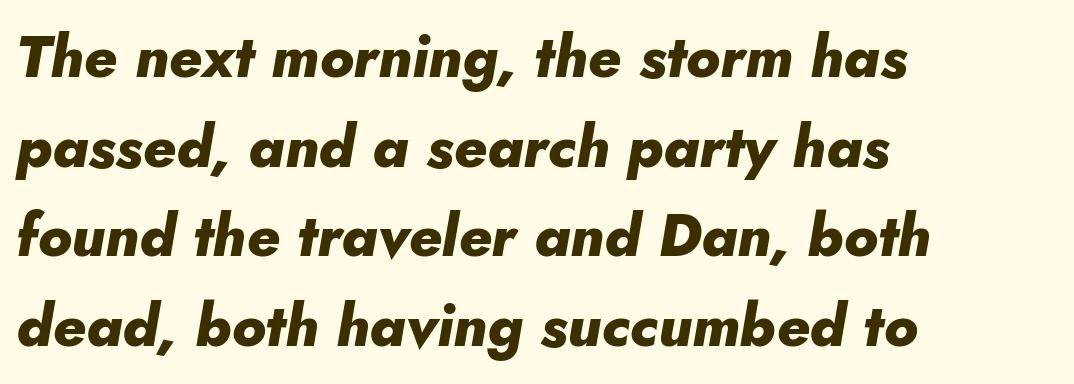
Q: Is the text bold? A: Yes.
Q: Is the text italic (slanted)? A: Yes, it leans right by about 10 degrees.
Q: Is the text underlined? A: No.
Q: How is the paragraph aligned? A: Left-aligned.
Q: Is the spacing between letters normal or unusually wide? A: Normal.
Q: Is the spacing between lines tight, normal or loose? A: Normal.
Q: Width (condensed, normal, or wide)? A: Normal.
Q: Stroke contrast? A: Low.
Q: x-height? A: Small.
Q: Monospaced? A: No.
